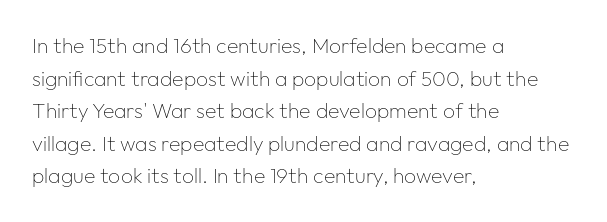
The axis of the letterforms is exactly vertical. Here the glyphs are tracked normally, forming tight word shapes. Descenders hang freely into open space. Line beginnings align vertically; line endings do not. The rows are spaced the way most documents space them.
